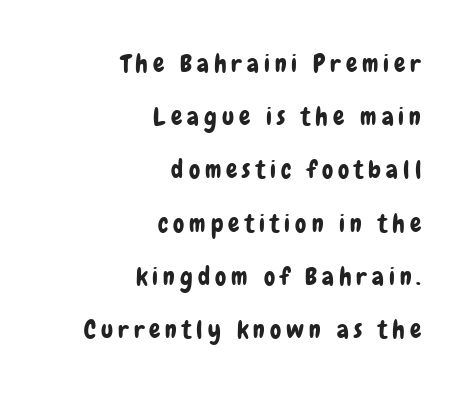
Q: Is the text italic (slanted)? A: No, it is upright.
Q: Is the text underlined? A: No.
Q: How is the paragraph aligned? A: Right-aligned.
Q: Is the spacing between letters normal or unusually wide? A: Unusually wide.
Q: Is the spacing between lines tight, normal or loose? A: Loose.
